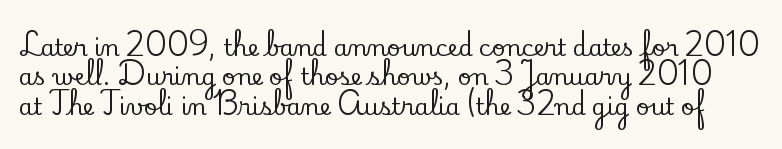
Q: Is the text italic (slanted)? A: No, it is upright.
Q: Is the text underlined? A: No.
Q: Is the spacing between letters normal or unusually wide? A: Normal.
Q: Is the spacing between lines tight, normal or loose? A: Normal.
